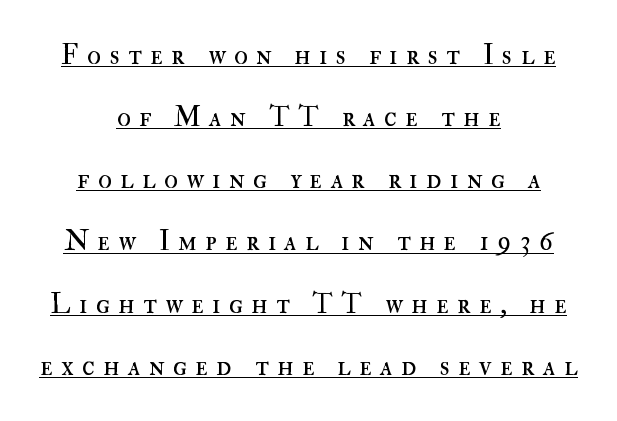
{"italic": "no", "bold": "no", "weight": "regular", "width": "normal", "stroke_contrast": "high", "x_height": "small", "monospaced": "no", "underline": "yes", "align": "center", "line_spacing": "loose", "line_spacing_ratio": 2.22, "letter_spacing": "wide", "letter_spacing_em": 0.3, "glyph_px": 28}
